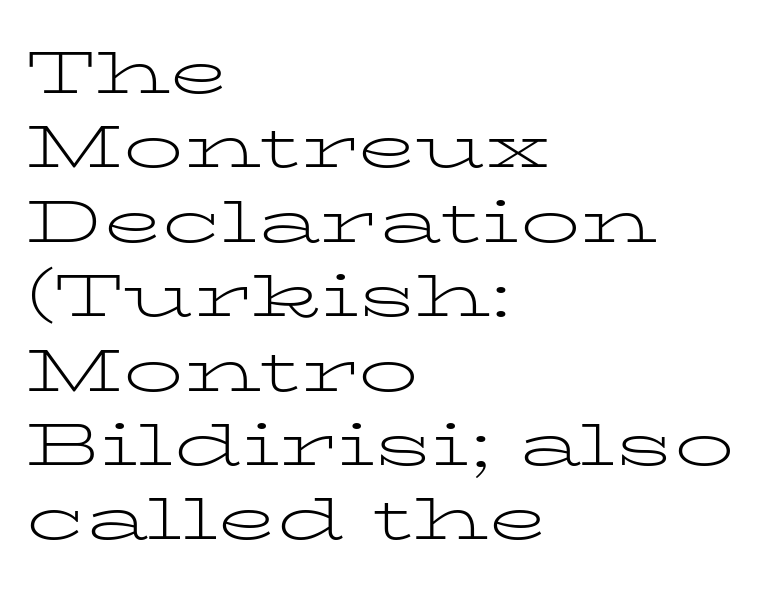
The image shows 60 px light, wide serif type, upright; set left-aligned, line spacing 1.24x, normal letter spacing, not underlined; low stroke contrast and a medium x-height.
